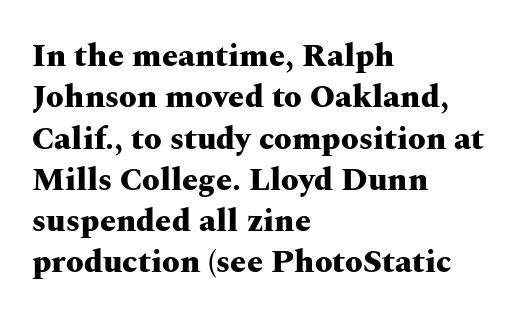
The image shows 32 px heavy, wide serif type, upright; set left-aligned, normal line spacing (1.29x), normal letter spacing, not underlined; medium stroke contrast and a medium x-height.
